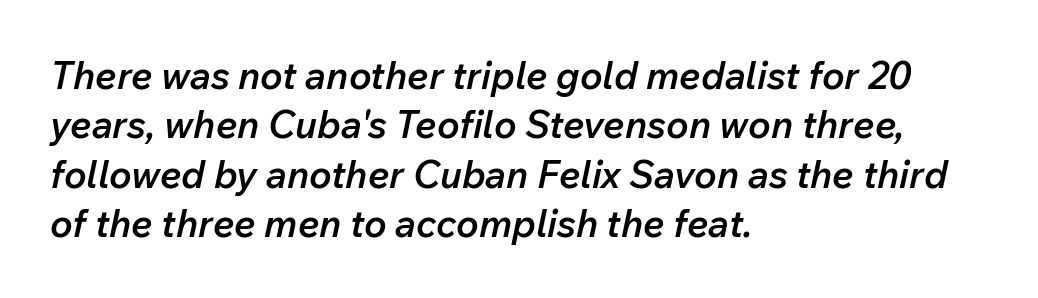
These lines carry some extra weight — a demibold, not a full bold. The rendering uses natural spacing where letterforms have individual widths. The gap between lines stays unmarked. Nothing unusual about the tracking: characters are spaced as the font intends. Posture: slanted. The lines are quadded left.
